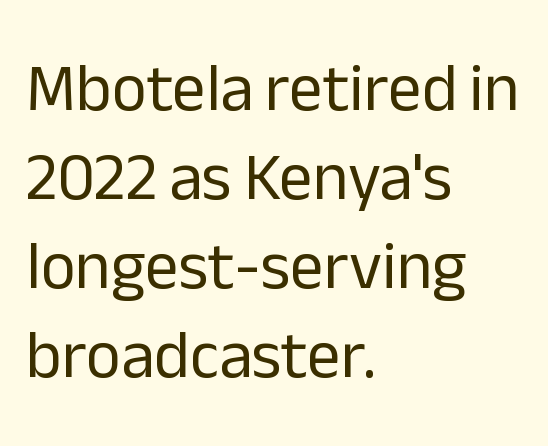
The image shows 67 px regular-weight sans-serif type, upright; set left-aligned, normal line spacing (1.33x), normal letter spacing, not underlined; low stroke contrast and a medium x-height.
